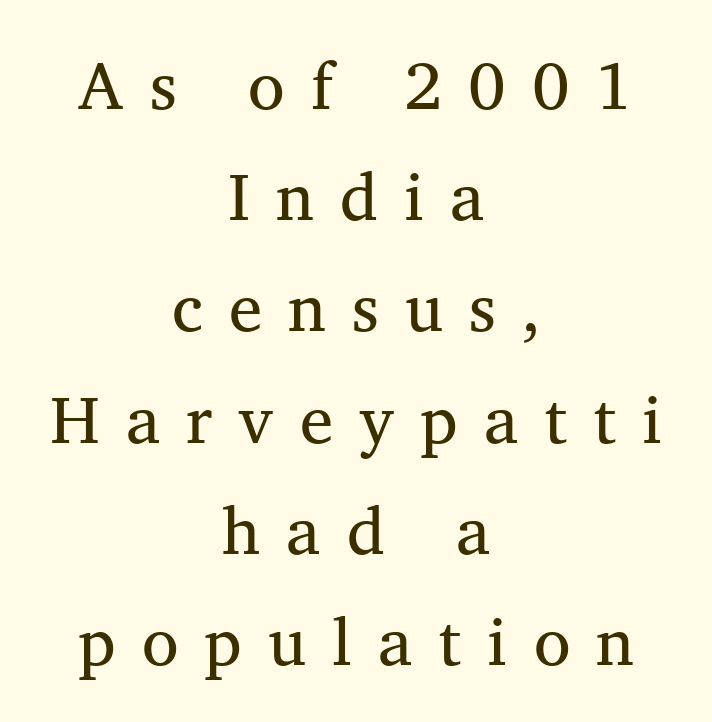
{"serif": "yes", "bold": "no", "weight": "regular", "width": "normal", "stroke_contrast": "medium", "x_height": "medium", "monospaced": "no", "underline": "no", "align": "center", "line_spacing": "normal", "line_spacing_ratio": 1.66, "letter_spacing": "wide", "letter_spacing_em": 0.39, "glyph_px": 67}
